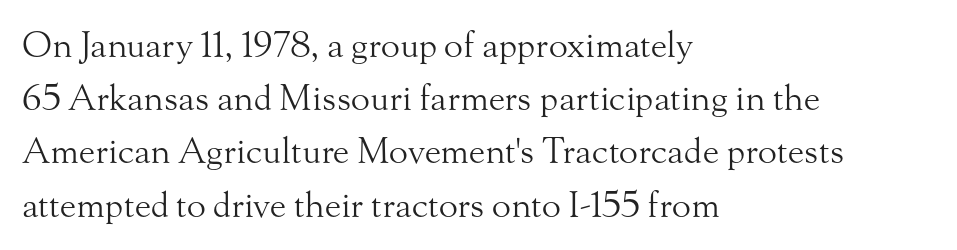
The image shows 35 px light serif type, upright; set left-aligned, normal line spacing (1.52x), normal letter spacing, not underlined; medium stroke contrast and a small x-height.
